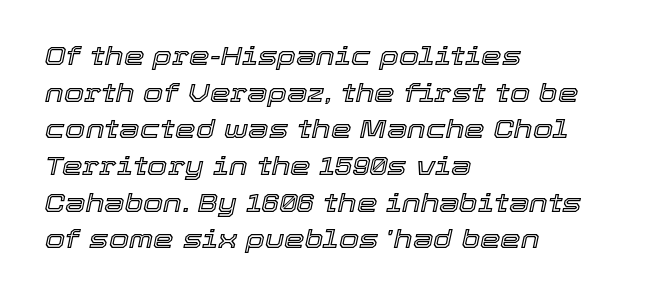
{"italic": "yes", "lean": "right", "slant_degrees": 12, "underline": "no", "align": "left", "line_spacing": "normal", "line_spacing_ratio": 1.41, "letter_spacing": "normal", "letter_spacing_em": 0.0, "glyph_px": 26}
